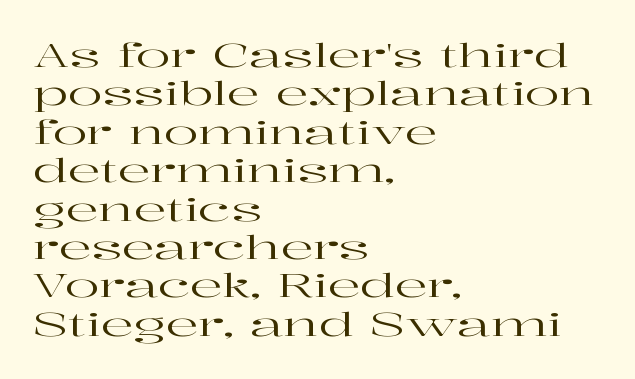
This sample uses an upright cut, with every glyph sitting square on the baseline. The letterforms sit shoulder to shoulder at normal distance. Descenders hang freely into open space. Each line starts at the same left margin while the right side varies. The passage shown is typed in a proportional face where columns would drift. I'd call this a serif setting — the letters wear small feet.
